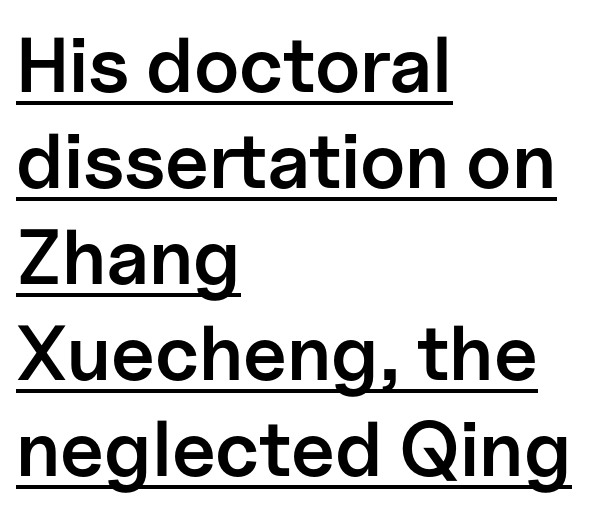
The image shows 78 px semibold sans-serif type, upright; set left-aligned, line spacing 1.23x, normal letter spacing, underlined; low stroke contrast and a medium x-height.
